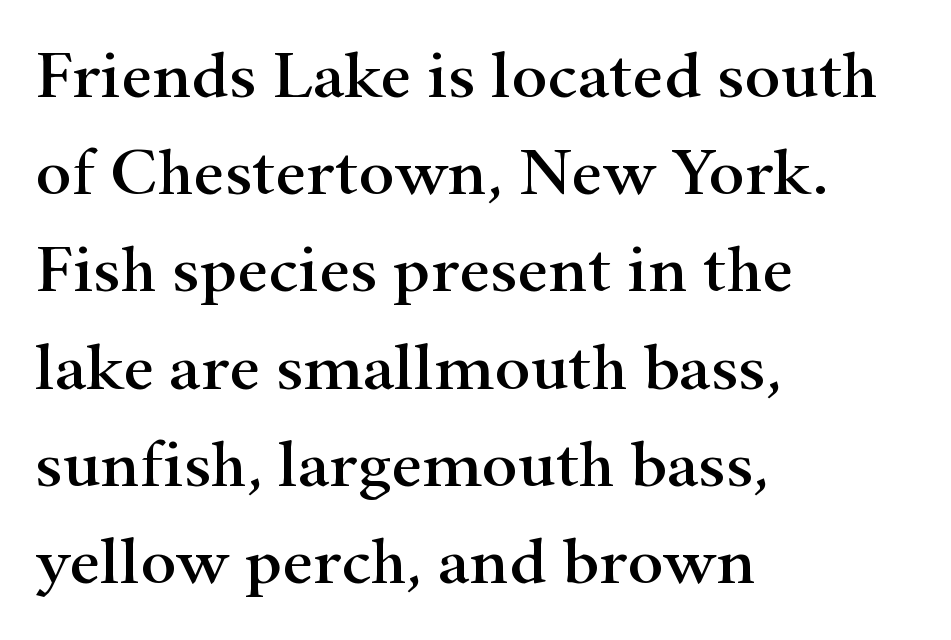
Q: Is the text italic (slanted)? A: No, it is upright.
Q: Is the typeface a serif or a sans-serif typeface? A: Serif.
Q: Is the text underlined? A: No.
Q: How is the paragraph aligned? A: Left-aligned.
Q: Is the spacing between letters normal or unusually wide? A: Normal.
Q: Is the spacing between lines tight, normal or loose? A: Normal.
Q: Width (condensed, normal, or wide)? A: Wide.
Q: Stroke contrast? A: High.
Q: x-height? A: Small.
Q: Monospaced? A: No.
